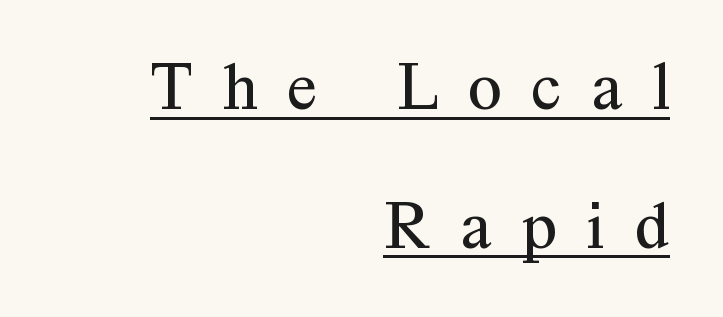
Alignment: flush right. Spacing between characters has been opened up far beyond the box default. The font's upright variant was chosen for this text. What kind of face is this? One with serifs. Reading down the column, the eye jumps a long way to each next line. The rendered words wear a rule along their underside.
